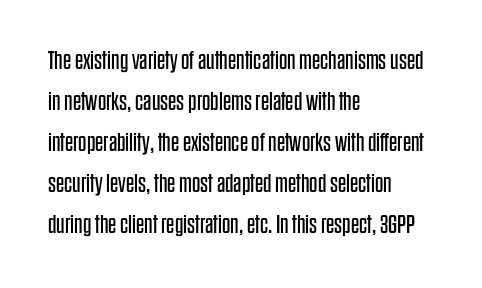
Q: Is the text bold? A: No.
Q: Is the text italic (slanted)? A: No, it is upright.
Q: Is the text underlined? A: No.
Q: How is the paragraph aligned? A: Left-aligned.
Q: Is the spacing between letters normal or unusually wide? A: Normal.
Q: Is the spacing between lines tight, normal or loose? A: Normal.
